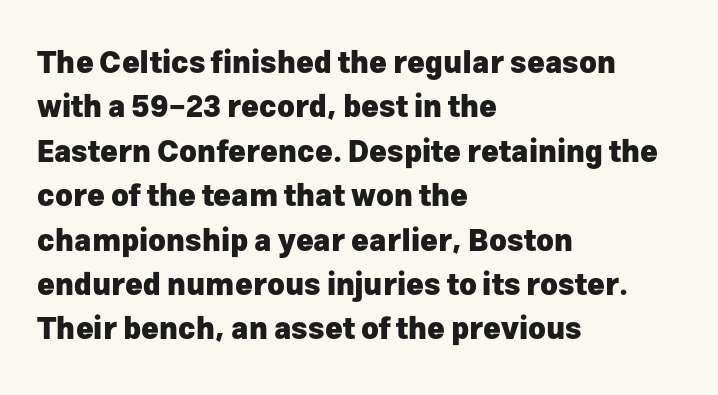
The image shows 30 px heavy sans-serif type, upright; set left-aligned, normal line spacing (1.48x), normal letter spacing, not underlined; low stroke contrast and a medium x-height.
